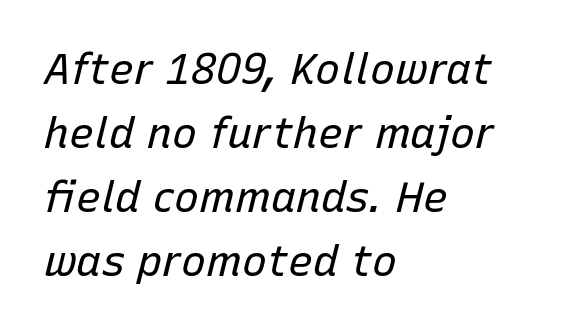
The letterforms sit at book weight or below. Honestly, there is no underline to notice here at all. The lettering tilts uniformly, giving the passage an italic look. The lines in this sample share a left origin and differ only in where they stop. Evenly set lines give the paragraph a standard silhouette.
